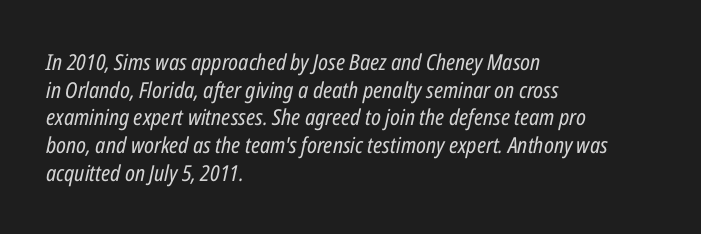
{"italic": "yes", "lean": "right", "slant_degrees": 12, "bold": "no", "underline": "no", "align": "left", "line_spacing": "normal", "line_spacing_ratio": 1.26, "letter_spacing": "normal", "letter_spacing_em": 0.0, "glyph_px": 22}
